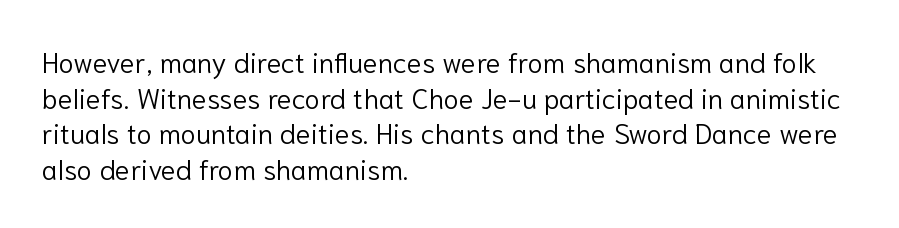
The horizontal fit of the characters is conventional and even. Left-aligned paragraph, ragged on the right. No word sits above an underline. Note the varied advance widths — an 'i' is clearly narrower than an 'm'.
